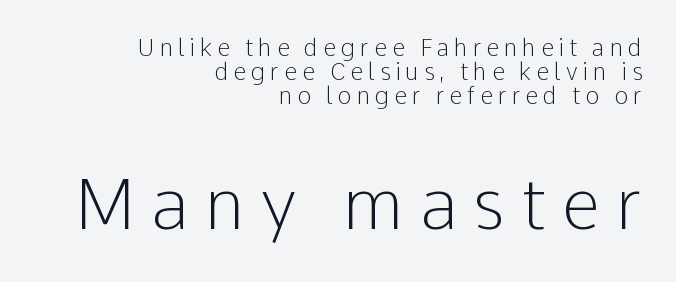
Q: Is the text bold? A: No.
Q: Is the text italic (slanted)? A: No, it is upright.
Q: Is the typeface a serif or a sans-serif typeface? A: Sans-serif.
Q: Is the text underlined? A: No.
Q: How is the paragraph aligned? A: Right-aligned.
Q: Is the spacing between letters normal or unusually wide? A: Unusually wide.
Q: Is the spacing between lines tight, normal or loose? A: Tight.
Q: Which block of text is set in a larger size, the first (top) or the second (bottom)? A: The second (bottom) one.
Q: Width (condensed, normal, or wide)? A: Normal.
Q: Stroke contrast? A: Low.
Q: x-height? A: Medium.
Q: Monospaced? A: No.
